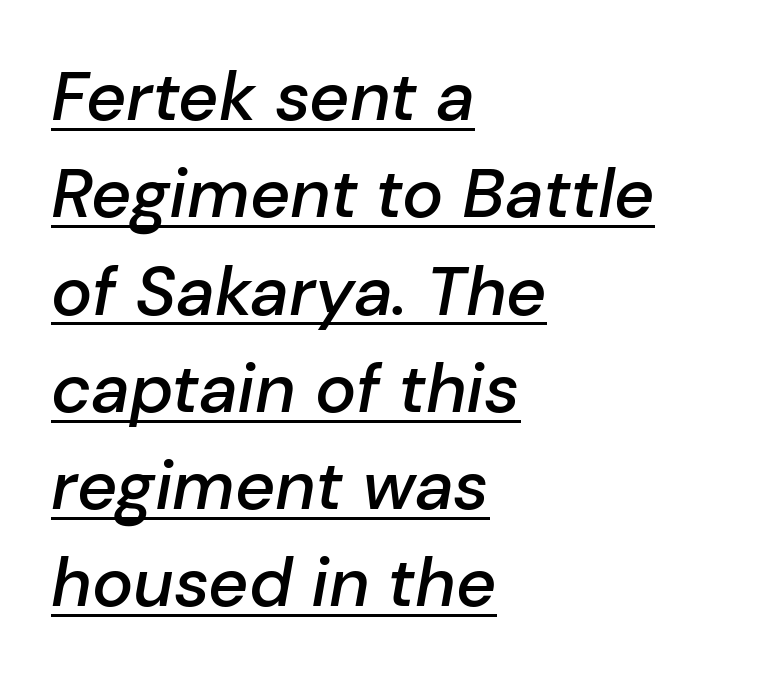
{"italic": "yes", "lean": "right", "slant_degrees": 10, "bold": "semi", "weight": "semibold", "width": "normal", "stroke_contrast": "low", "x_height": "medium", "monospaced": "no", "underline": "yes", "align": "left", "line_spacing": "normal", "line_spacing_ratio": 1.41, "letter_spacing": "normal", "letter_spacing_em": 0.0, "glyph_px": 69}
